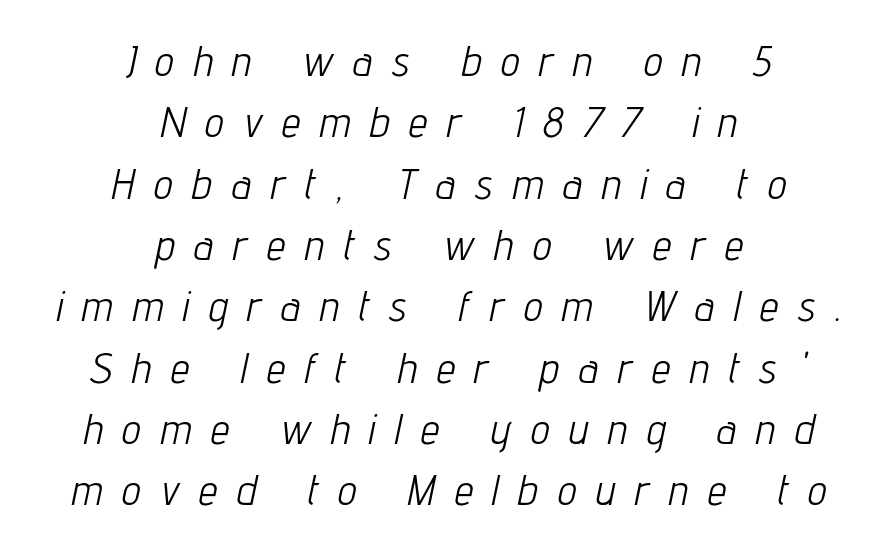
Q: Is the text bold? A: No.
Q: Is the text italic (slanted)? A: Yes, it leans right by about 12 degrees.
Q: Is the text underlined? A: No.
Q: How is the paragraph aligned? A: Centered.
Q: Is the spacing between letters normal or unusually wide? A: Unusually wide.
Q: Is the spacing between lines tight, normal or loose? A: Normal.
Q: Width (condensed, normal, or wide)? A: Condensed.
Q: Stroke contrast? A: Low.
Q: x-height? A: Medium.
Q: Monospaced? A: No.
